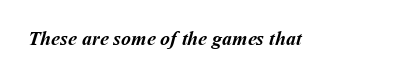
Standard letterfit; no display-style spreading of the glyphs. Plenty of ink on the page — the face is bold. The string is rendered with underlining switched off.
